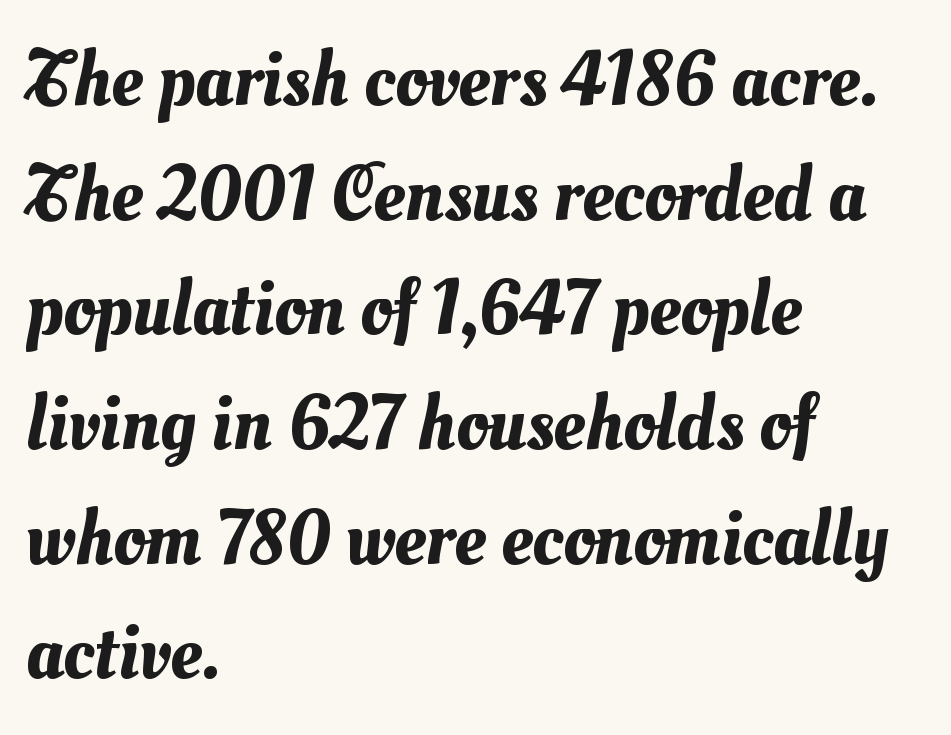
{"width": "normal", "stroke_contrast": "medium", "x_height": "small", "monospaced": "no", "underline": "no", "align": "left", "line_spacing": "normal", "line_spacing_ratio": 1.47, "letter_spacing": "normal", "letter_spacing_em": 0.0, "glyph_px": 78}
